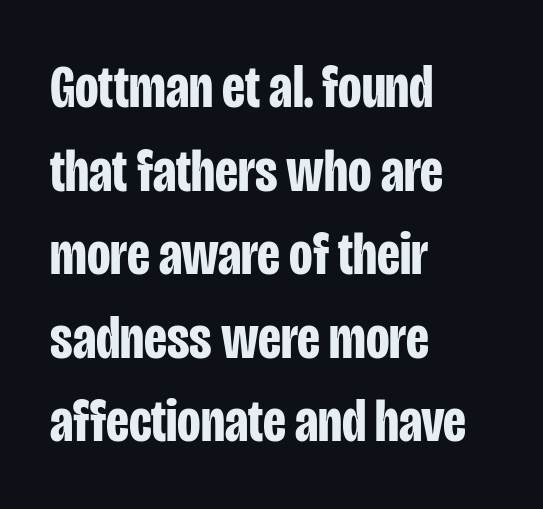
The image shows 61 px bold, condensed sans-serif type, upright; set left-aligned, normal line spacing (1.37x), normal letter spacing, not underlined; low stroke contrast and a large x-height.
